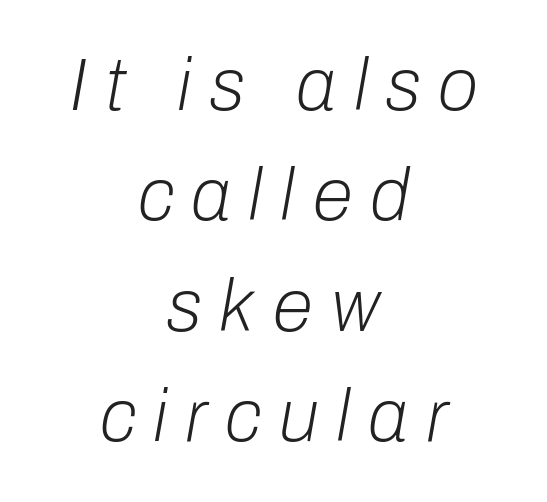
Characters are canted at an angle relative to the baseline's perpendicular. What's the leading like? Ordinary, nothing unusual. Honestly, the letter spacing is so wide it's the main thing you notice. Where is the straight margin? There isn't one; the lines are centered. Descenders hang freely into open space.
